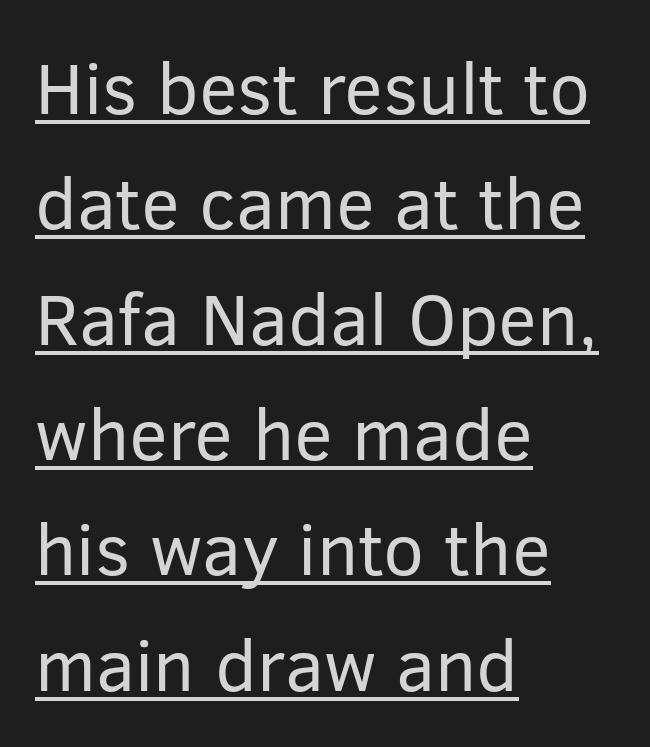
Q: Is the text bold? A: No.
Q: Is the text italic (slanted)? A: No, it is upright.
Q: Is the typeface a serif or a sans-serif typeface? A: Sans-serif.
Q: Is the text underlined? A: Yes.
Q: How is the paragraph aligned? A: Left-aligned.
Q: Is the spacing between letters normal or unusually wide? A: Normal.
Q: Is the spacing between lines tight, normal or loose? A: Normal.
Q: Width (condensed, normal, or wide)? A: Normal.
Q: Stroke contrast? A: Low.
Q: x-height? A: Medium.
Q: Monospaced? A: No.
